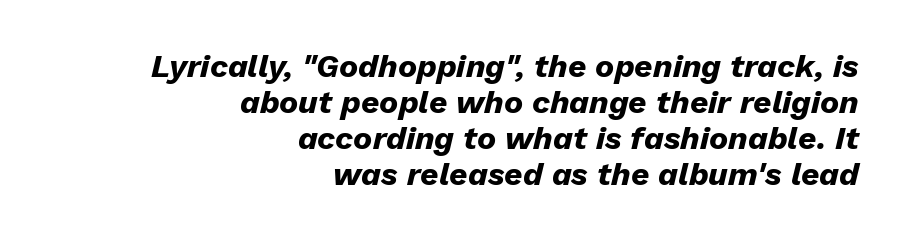
{"italic": "yes", "lean": "right", "slant_degrees": 13, "bold": "yes", "weight": "heavy", "width": "normal", "stroke_contrast": "low", "x_height": "medium", "monospaced": "no", "underline": "no", "align": "right", "line_spacing": "tight", "line_spacing_ratio": 1.13, "letter_spacing": "normal", "letter_spacing_em": 0.0, "glyph_px": 32}
